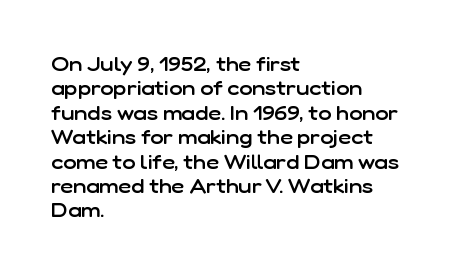
The image shows 20 px text type, upright; set left-aligned, line spacing 1.22x, normal letter spacing, not underlined.
